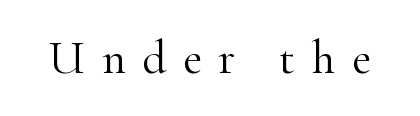
Q: Is the text bold? A: No.
Q: Is the text italic (slanted)? A: No, it is upright.
Q: Is the typeface a serif or a sans-serif typeface? A: Serif.
Q: Is the text underlined? A: No.
Q: Is the spacing between letters normal or unusually wide? A: Unusually wide.
Q: Width (condensed, normal, or wide)? A: Normal.
Q: Stroke contrast? A: High.
Q: x-height? A: Small.
Q: Monospaced? A: No.
